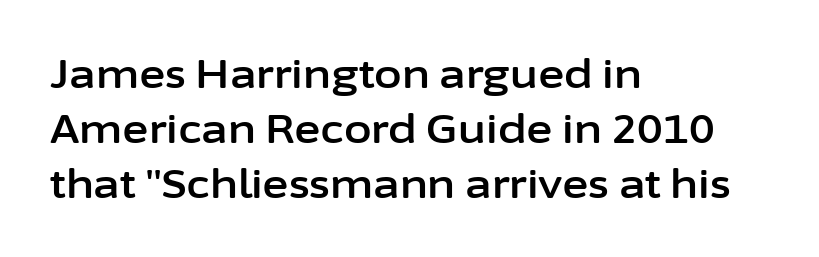
A roman cut, with each character standing at attention. The baseline area is clear. The rows are spaced the way most documents space them. All the whitespace from short lines collects on the right. The rendering shows plain stroke endings on the letterforms — a sans-serif design. No extra tracking has been applied to these lines.
